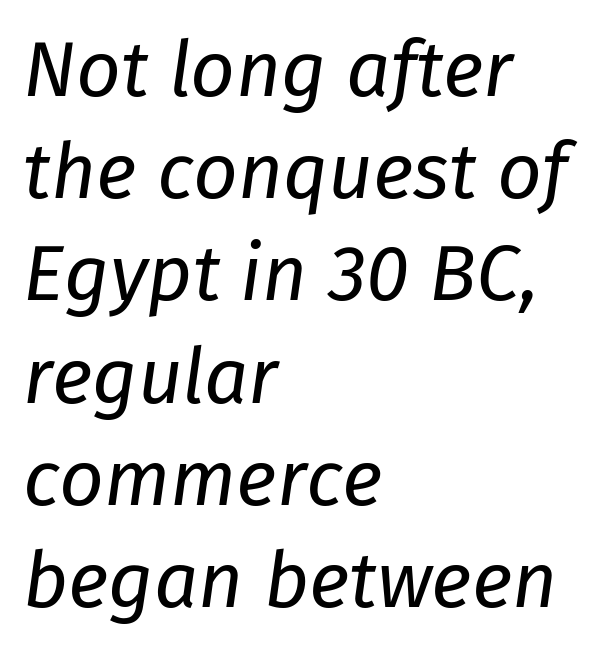
Descender tails drop into unmarked territory. Tracking value appears to be zero — textbook default spacing. There's an unmistakable incline to the writing here. Stems and bowls with no extra thickness — not bold. Leading: standard. The letters advance in unequal steps, a hallmark of proportional type.
